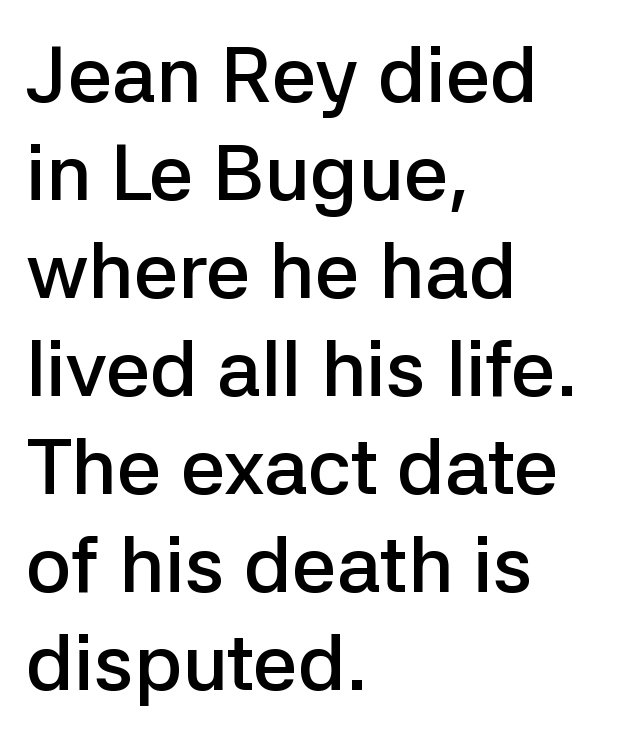
The image shows 79 px semibold sans-serif type, upright; set left-aligned, line spacing 1.24x, normal letter spacing, not underlined; low stroke contrast and a medium x-height.
